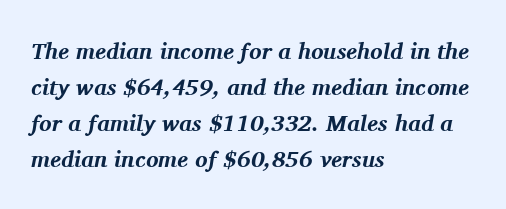
{"italic": "yes", "lean": "right", "slant_degrees": 11, "bold": "yes", "underline": "no", "align": "left", "line_spacing": "normal", "line_spacing_ratio": 1.56, "letter_spacing": "normal", "letter_spacing_em": 0.0, "glyph_px": 23}
